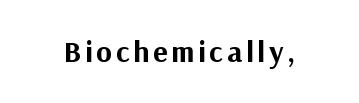
The glyphs are unaccompanied by any horizontal stroke below them. The font's upright variant was chosen for this text. Check where the strokes stop: nothing finishes them off — pure sans. This sample has the flowing, uneven cadence of proportional lettering.
